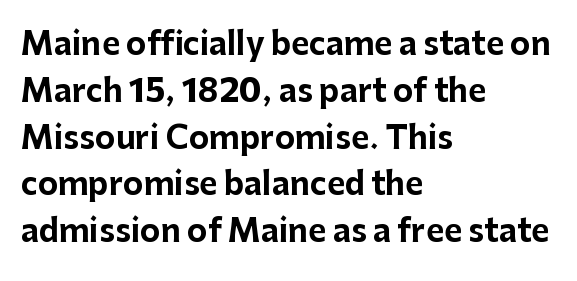
{"serif": "no", "italic": "no", "bold": "yes", "weight": "bold", "width": "normal", "stroke_contrast": "low", "x_height": "medium", "monospaced": "no", "underline": "no", "align": "left", "line_spacing": "normal", "line_spacing_ratio": 1.51, "letter_spacing": "normal", "letter_spacing_em": 0.0, "glyph_px": 31}
